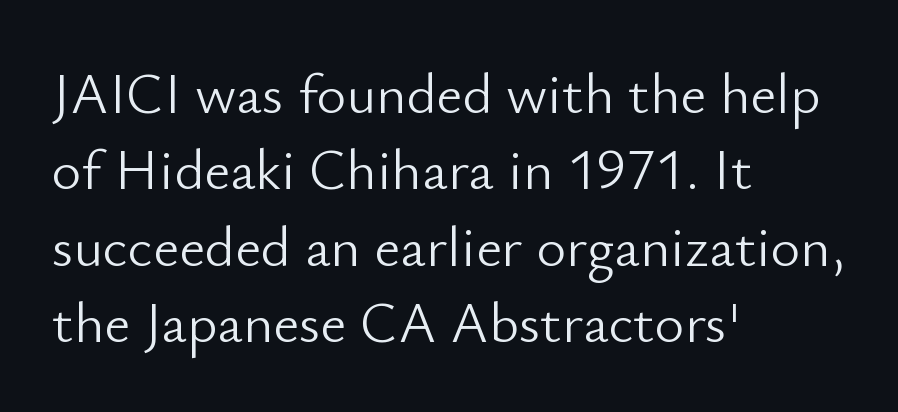
{"serif": "no", "italic": "no", "bold": "no", "weight": "light", "width": "normal", "stroke_contrast": "low", "x_height": "small", "monospaced": "no", "underline": "no", "align": "left", "line_spacing": "normal", "line_spacing_ratio": 1.34, "letter_spacing": "normal", "letter_spacing_em": 0.0, "glyph_px": 57}
